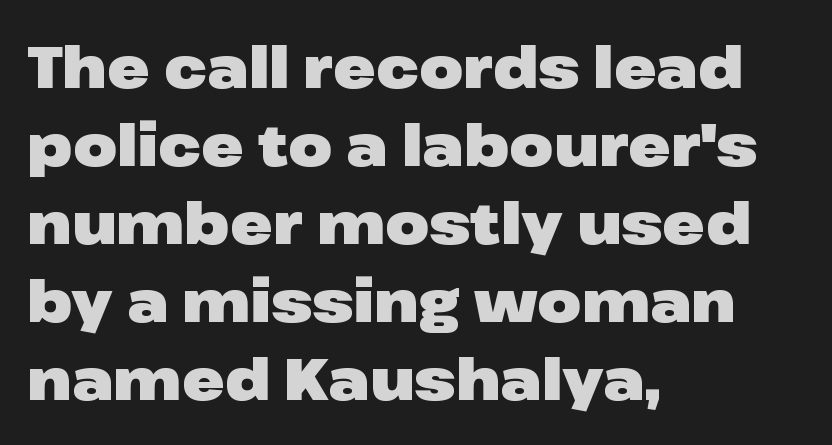
The image shows 57 px heavy, wide sans-serif type, upright; set left-aligned, normal line spacing (1.37x), normal letter spacing, not underlined; low stroke contrast and a medium x-height.
